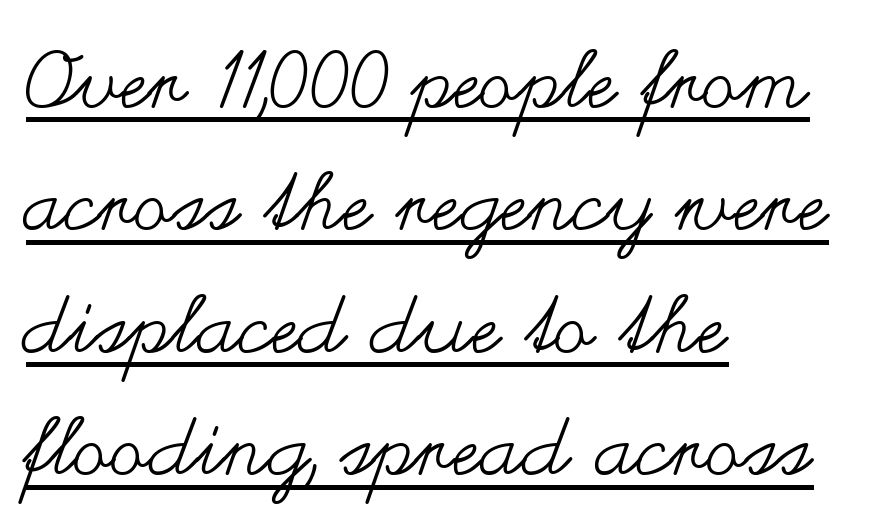
{"bold": "no", "weight": "regular", "width": "wide", "stroke_contrast": "medium", "x_height": "small", "monospaced": "no", "underline": "yes", "align": "left", "line_spacing": "normal", "line_spacing_ratio": 1.55, "letter_spacing": "normal", "letter_spacing_em": 0.0, "glyph_px": 79}
